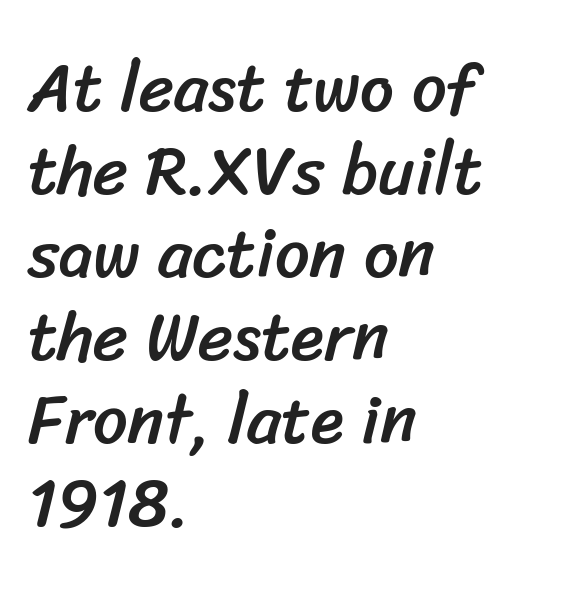
Letterform terminals end flat and unadorned throughout the passage. The tracking reads as untouched default to a designer's eye. Just letters on the line, the space beneath them empty. This sample has the flowing, uneven cadence of proportional lettering. These lines stack with their left ends in a neat column.
